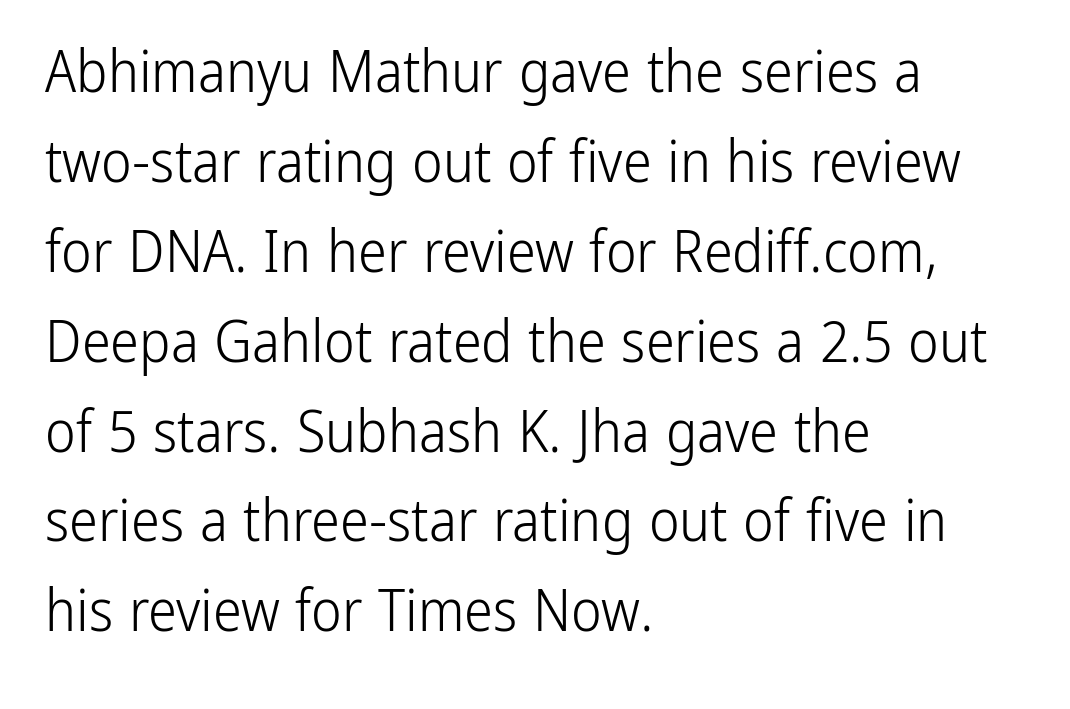
{"serif": "no", "italic": "no", "bold": "no", "weight": "light", "width": "condensed", "stroke_contrast": "low", "x_height": "medium", "monospaced": "no", "underline": "no", "align": "left", "line_spacing": "normal", "line_spacing_ratio": 1.55, "letter_spacing": "normal", "letter_spacing_em": 0.0, "glyph_px": 58}
